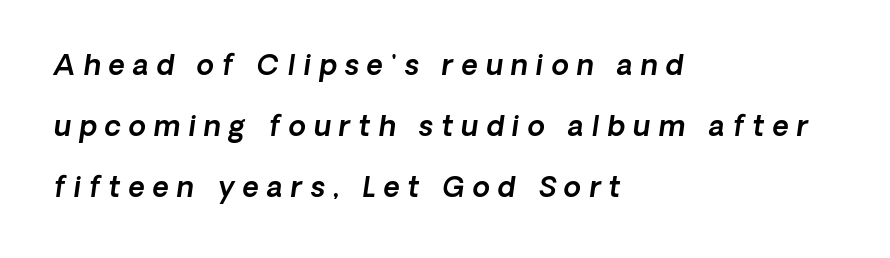
Q: Is the text italic (slanted)? A: Yes, it leans right by about 8 degrees.
Q: Is the text underlined? A: No.
Q: How is the paragraph aligned? A: Left-aligned.
Q: Is the spacing between letters normal or unusually wide? A: Unusually wide.
Q: Is the spacing between lines tight, normal or loose? A: Loose.
Q: Width (condensed, normal, or wide)? A: Normal.
Q: x-height? A: Medium.
Q: Monospaced? A: No.
